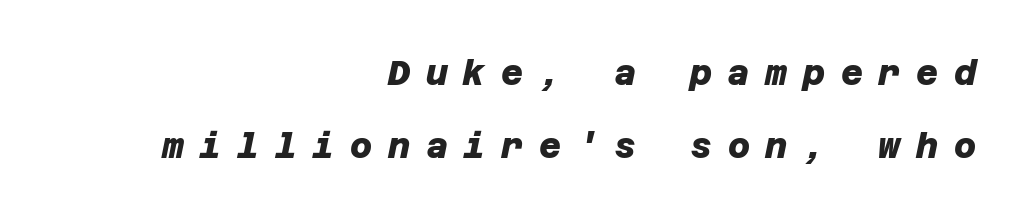
The image shows 34 px heavy sans-serif type; set right-aligned, loose line spacing (2.15x), unusually wide letter spacing (+0.46 em), not underlined; low stroke contrast and a large x-height.
